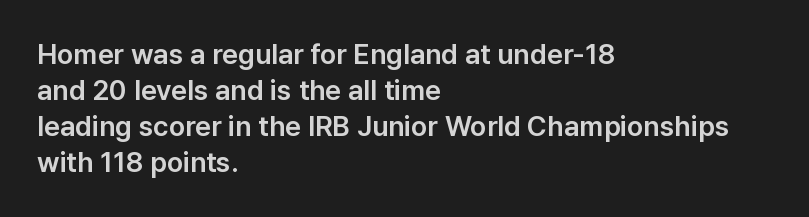
Q: Is the text italic (slanted)? A: No, it is upright.
Q: Is the typeface a serif or a sans-serif typeface? A: Sans-serif.
Q: Is the text underlined? A: No.
Q: How is the paragraph aligned? A: Left-aligned.
Q: Is the spacing between letters normal or unusually wide? A: Normal.
Q: Is the spacing between lines tight, normal or loose? A: Normal.
Q: Width (condensed, normal, or wide)? A: Normal.
Q: Stroke contrast? A: Low.
Q: x-height? A: Medium.
Q: Monospaced? A: No.
